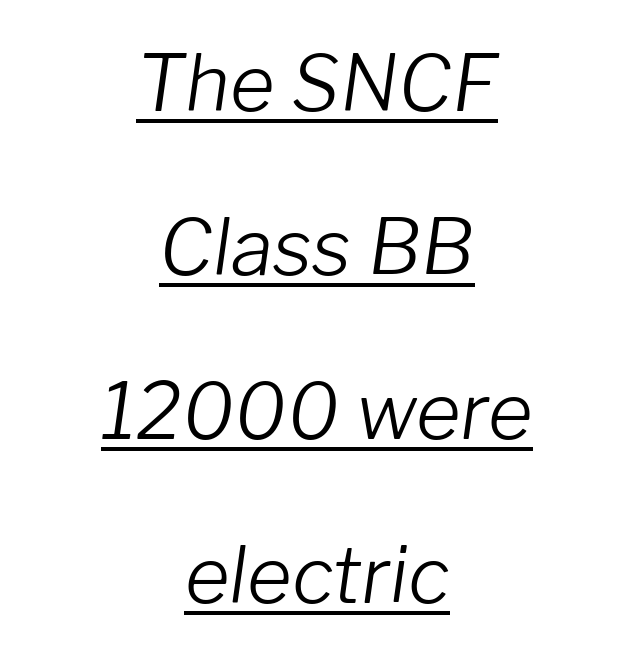
{"italic": "yes", "lean": "right", "slant_degrees": 8, "bold": "no", "weight": "light", "width": "normal", "stroke_contrast": "low", "x_height": "medium", "monospaced": "no", "underline": "yes", "align": "center", "line_spacing": "loose", "line_spacing_ratio": 2.13, "letter_spacing": "normal", "letter_spacing_em": 0.0, "glyph_px": 77}
